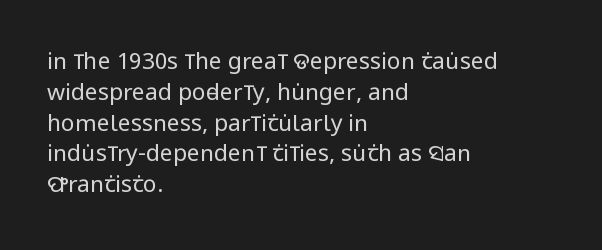
{"italic": "no", "bold": "no", "underline": "no", "align": "left", "line_spacing": "normal", "line_spacing_ratio": 1.34, "letter_spacing": "normal", "letter_spacing_em": 0.0, "glyph_px": 23}
